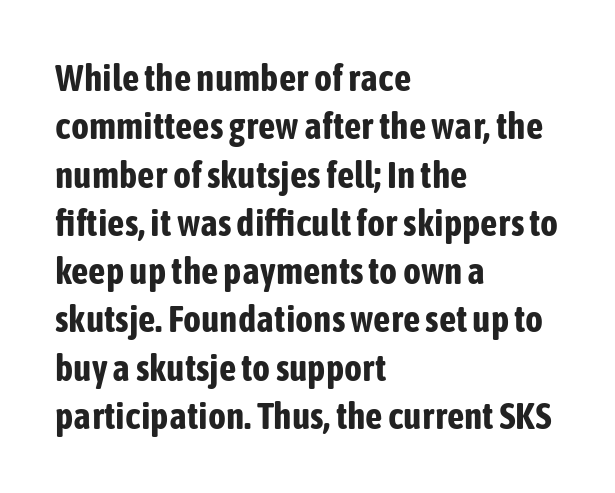
Quick note: not italic, upright. Short note: letters normally spaced. A classic flush-left, rag-right setting is used for this passage. The letters carry no serifs — their stems end cleanly without finishing strokes.
